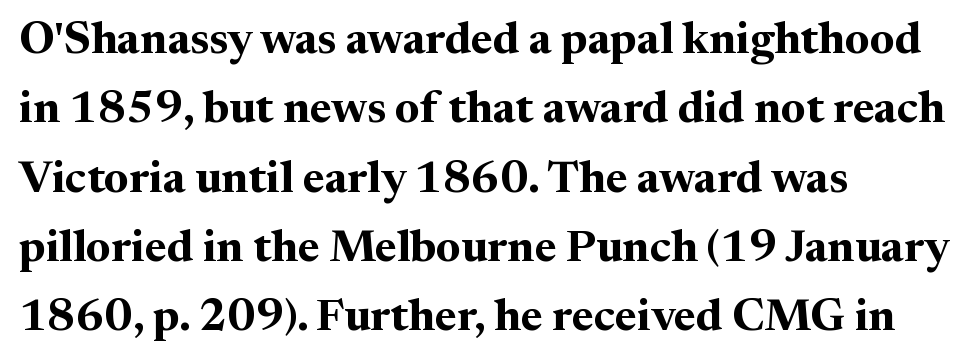
{"serif": "yes", "italic": "no", "bold": "yes", "weight": "bold", "width": "normal", "stroke_contrast": "medium", "x_height": "medium", "monospaced": "no", "underline": "no", "align": "left", "line_spacing": "normal", "line_spacing_ratio": 1.54, "letter_spacing": "normal", "letter_spacing_em": 0.0, "glyph_px": 45}
